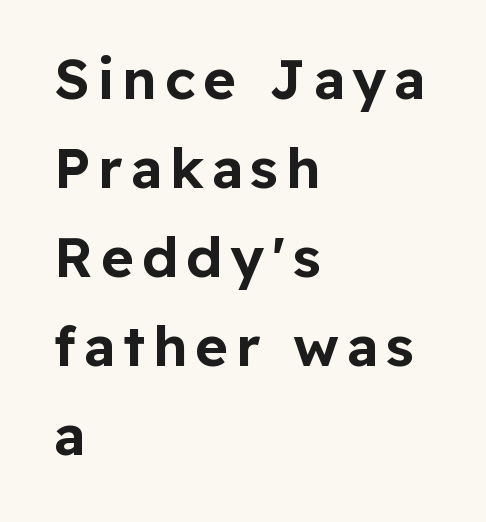
Q: Is the text italic (slanted)? A: No, it is upright.
Q: Is the typeface a serif or a sans-serif typeface? A: Sans-serif.
Q: Is the text underlined? A: No.
Q: How is the paragraph aligned? A: Left-aligned.
Q: Is the spacing between lines tight, normal or loose? A: Normal.
Q: Width (condensed, normal, or wide)? A: Normal.
Q: Stroke contrast? A: Low.
Q: x-height? A: Medium.
Q: Monospaced? A: No.
